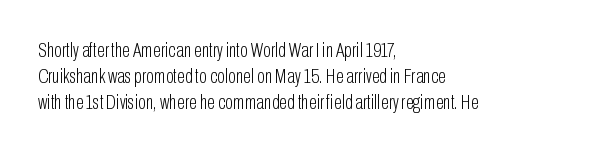
{"italic": "no", "bold": "no", "underline": "no", "align": "left", "line_spacing_ratio": 1.24, "letter_spacing": "normal", "letter_spacing_em": 0.0, "glyph_px": 21}
